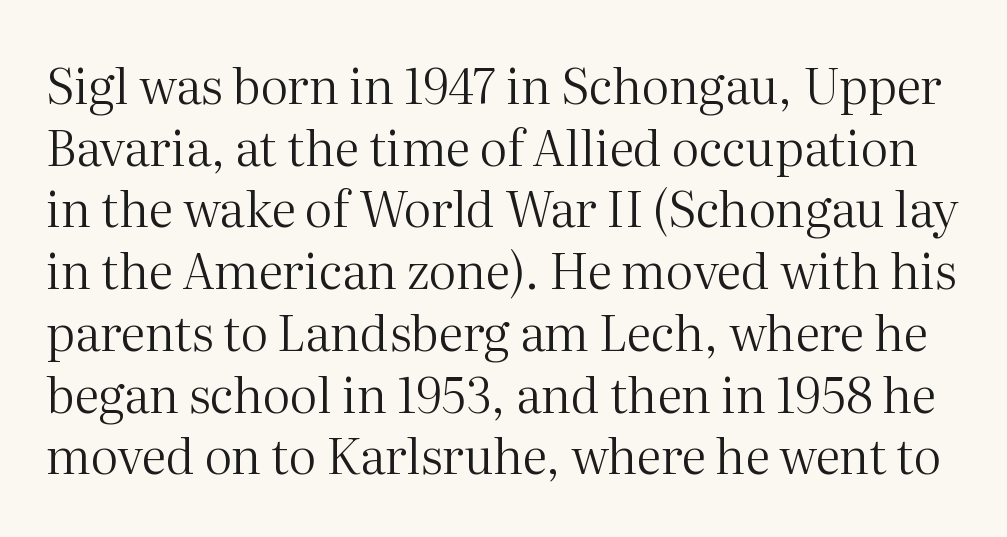
Q: Is the text bold? A: No.
Q: Is the text italic (slanted)? A: No, it is upright.
Q: Is the typeface a serif or a sans-serif typeface? A: Serif.
Q: Is the text underlined? A: No.
Q: Is the spacing between letters normal or unusually wide? A: Normal.
Q: Is the spacing between lines tight, normal or loose? A: Normal.
Q: Width (condensed, normal, or wide)? A: Normal.
Q: Stroke contrast? A: Medium.
Q: x-height? A: Medium.
Q: Monospaced? A: No.
